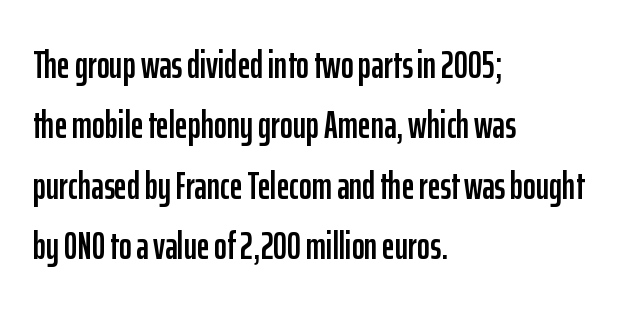
{"serif": "no", "italic": "no", "width": "condensed", "stroke_contrast": "low", "x_height": "medium", "monospaced": "no", "underline": "no", "align": "left", "line_spacing": "normal", "line_spacing_ratio": 1.55, "letter_spacing": "normal", "letter_spacing_em": 0.0, "glyph_px": 39}
